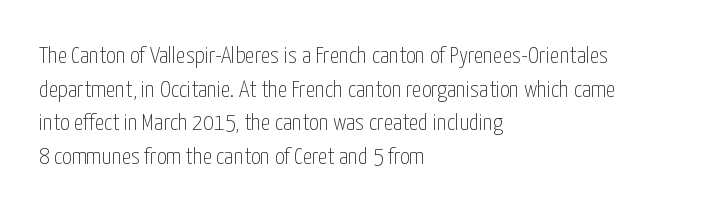
{"italic": "no", "bold": "no", "underline": "no", "align": "left", "line_spacing": "normal", "line_spacing_ratio": 1.4, "letter_spacing": "normal", "letter_spacing_em": 0.0, "glyph_px": 24}
